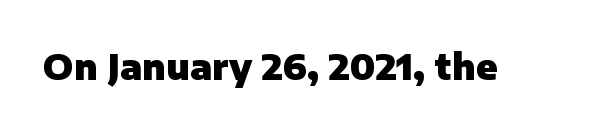
The image shows 35 px heavy sans-serif type, upright; set normal letter spacing, not underlined; low stroke contrast and a medium x-height.
